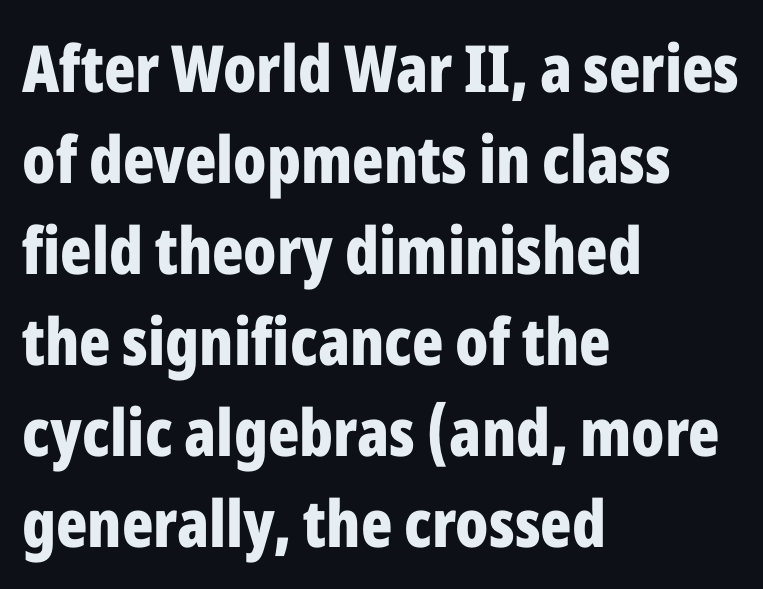
The image shows 65 px bold, condensed sans-serif type, upright; set left-aligned, normal line spacing (1.4x), normal letter spacing, not underlined; low stroke contrast and a medium x-height.
